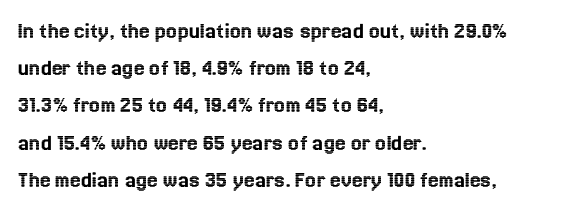
The image shows 24 px text type, upright; set left-aligned, normal line spacing (1.55x), normal letter spacing, not underlined.
